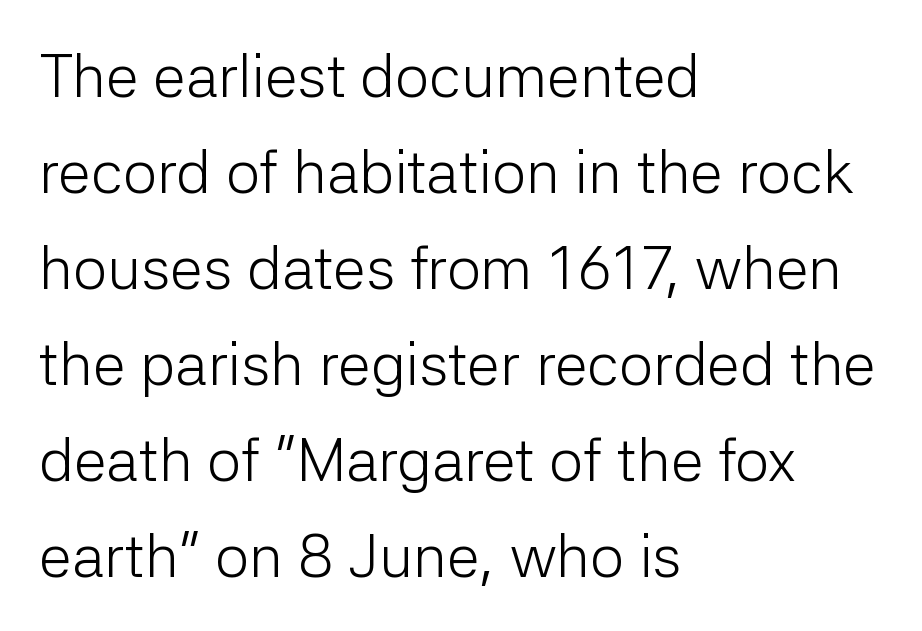
Q: Is the text bold? A: No.
Q: Is the text italic (slanted)? A: No, it is upright.
Q: Is the typeface a serif or a sans-serif typeface? A: Sans-serif.
Q: Is the text underlined? A: No.
Q: How is the paragraph aligned? A: Left-aligned.
Q: Is the spacing between letters normal or unusually wide? A: Normal.
Q: Is the spacing between lines tight, normal or loose? A: Normal.
Q: Width (condensed, normal, or wide)? A: Normal.
Q: Stroke contrast? A: Low.
Q: x-height? A: Medium.
Q: Monospaced? A: No.
